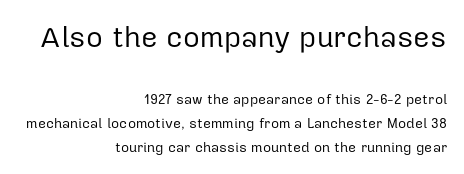
{"serif": "no", "italic": "no", "bold": "no", "weight": "regular", "width": "normal", "stroke_contrast": "low", "x_height": "medium", "monospaced": "no", "underline": "no", "align": "right", "line_spacing": "normal", "line_spacing_ratio": 1.69, "letter_spacing": "normal", "letter_spacing_em": 0.0, "larger_block": "first", "size_ratio": 2.07, "glyph_px": 29}
